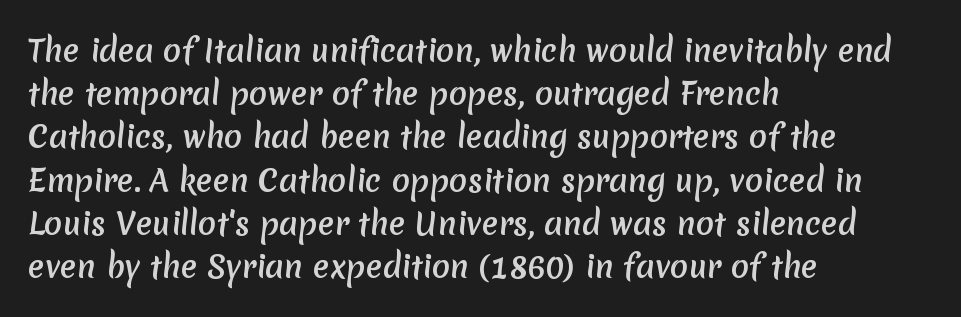
Q: Is the typeface a serif or a sans-serif typeface? A: Sans-serif.
Q: Is the text underlined? A: No.
Q: How is the paragraph aligned? A: Left-aligned.
Q: Is the spacing between letters normal or unusually wide? A: Normal.
Q: Is the spacing between lines tight, normal or loose? A: Normal.
Q: Width (condensed, normal, or wide)? A: Normal.
Q: Stroke contrast? A: Medium.
Q: x-height? A: Medium.
Q: Monospaced? A: No.
